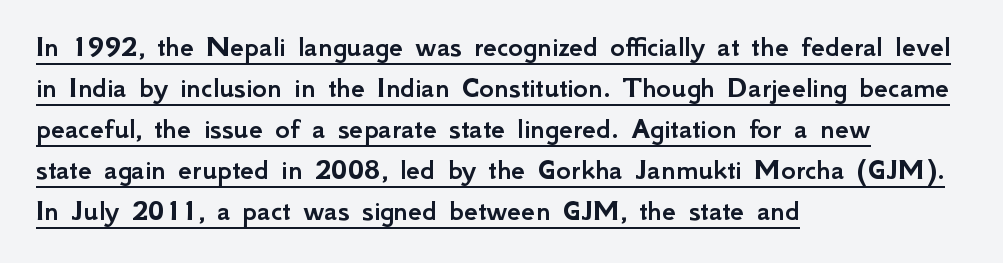
Short note: letters normally spaced. Designer's note — italics off, roman on. Does the copy run flush right? No — it runs flush left. Looks like regular typesetting: each glyph gets only the width it needs.
